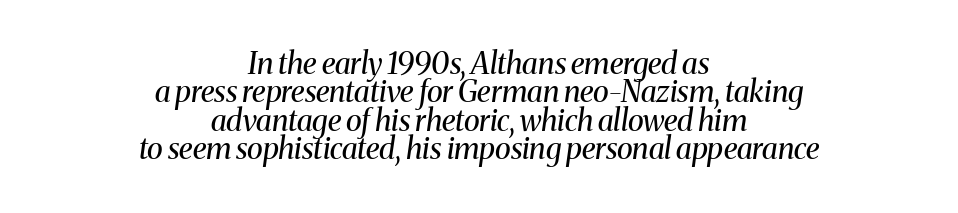
{"serif": "yes", "italic": "yes", "lean": "right", "slant_degrees": 8, "bold": "no", "weight": "regular", "width": "normal", "stroke_contrast": "medium", "x_height": "medium", "monospaced": "no", "underline": "no", "align": "center", "line_spacing": "tight", "line_spacing_ratio": 0.95, "letter_spacing": "normal", "letter_spacing_em": 0.0, "glyph_px": 30}
